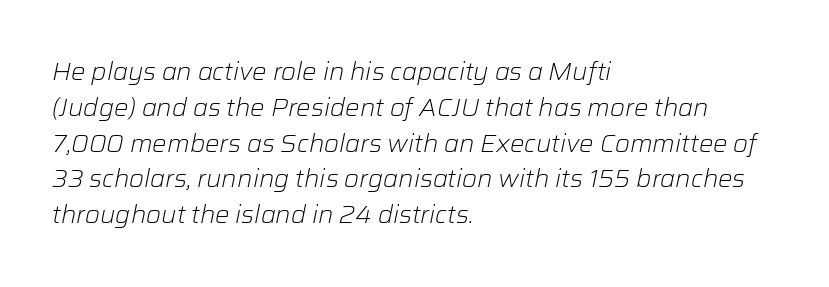
{"italic": "yes", "lean": "right", "slant_degrees": 12, "bold": "no", "underline": "no", "align": "left", "line_spacing": "normal", "line_spacing_ratio": 1.49, "letter_spacing": "normal", "letter_spacing_em": 0.0, "glyph_px": 24}
